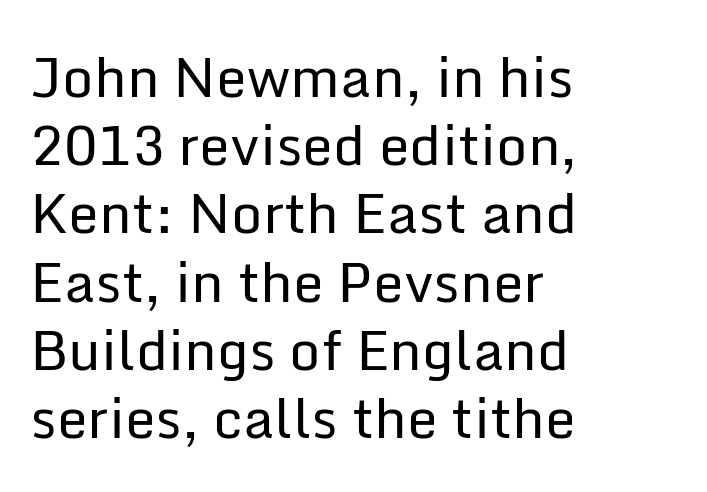
Q: Is the text bold? A: No.
Q: Is the text italic (slanted)? A: No, it is upright.
Q: Is the typeface a serif or a sans-serif typeface? A: Sans-serif.
Q: Is the text underlined? A: No.
Q: How is the paragraph aligned? A: Left-aligned.
Q: Is the spacing between letters normal or unusually wide? A: Normal.
Q: Width (condensed, normal, or wide)? A: Normal.
Q: Stroke contrast? A: Low.
Q: x-height? A: Medium.
Q: Monospaced? A: No.
